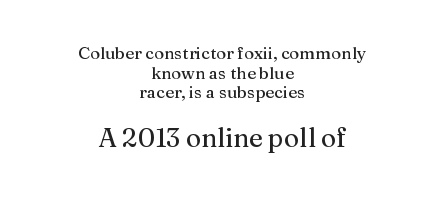
Q: Is the text italic (slanted)? A: No, it is upright.
Q: Is the text underlined? A: No.
Q: How is the paragraph aligned? A: Centered.
Q: Is the spacing between letters normal or unusually wide? A: Normal.
Q: Is the spacing between lines tight, normal or loose? A: Tight.
Q: Which block of text is set in a larger size, the first (top) or the second (bottom)? A: The second (bottom) one.
